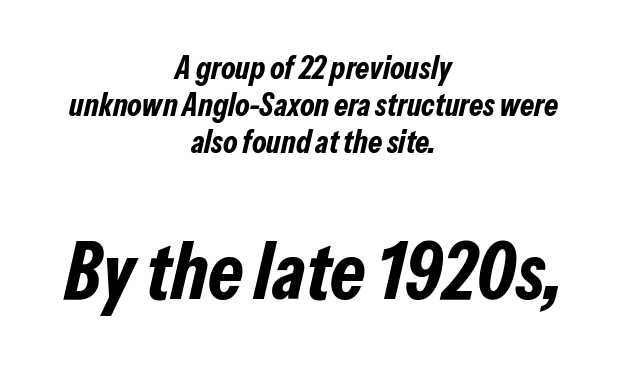
Q: Is the text bold? A: Yes.
Q: Is the text italic (slanted)? A: Yes, it leans right by about 13 degrees.
Q: Is the text underlined? A: No.
Q: How is the paragraph aligned? A: Centered.
Q: Is the spacing between letters normal or unusually wide? A: Normal.
Q: Is the spacing between lines tight, normal or loose? A: Tight.
Q: Which block of text is set in a larger size, the first (top) or the second (bottom)? A: The second (bottom) one.
Q: Width (condensed, normal, or wide)? A: Condensed.
Q: Stroke contrast? A: Low.
Q: x-height? A: Medium.
Q: Monospaced? A: No.
